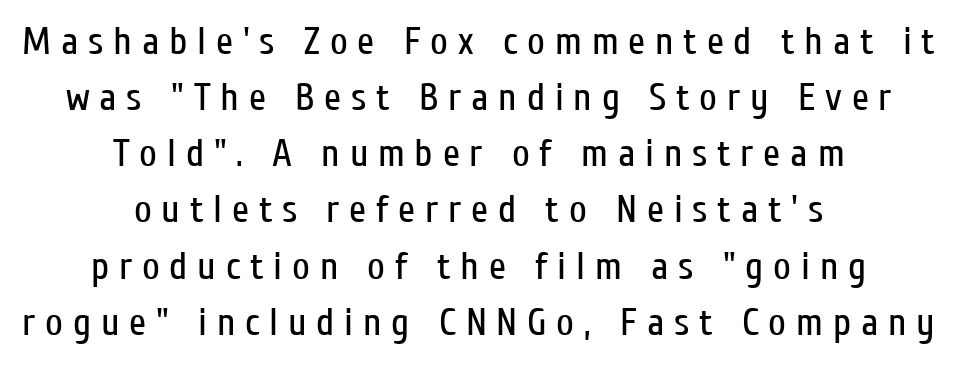
Q: Is the text bold? A: No.
Q: Is the text italic (slanted)? A: No, it is upright.
Q: Is the typeface a serif or a sans-serif typeface? A: Sans-serif.
Q: Is the text underlined? A: No.
Q: How is the paragraph aligned? A: Centered.
Q: Is the spacing between letters normal or unusually wide? A: Unusually wide.
Q: Is the spacing between lines tight, normal or loose? A: Normal.
Q: Width (condensed, normal, or wide)? A: Condensed.
Q: Stroke contrast? A: Low.
Q: x-height? A: Medium.
Q: Monospaced? A: No.
